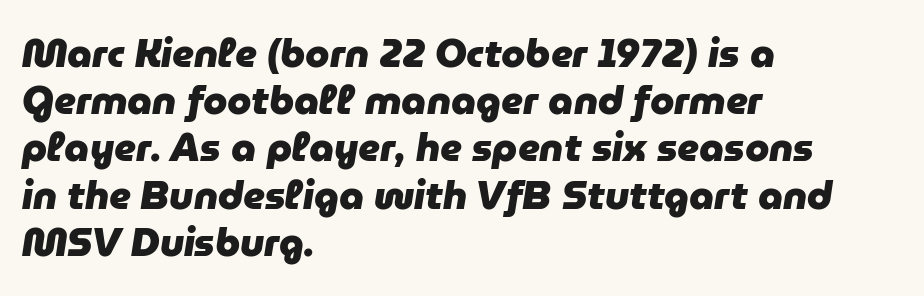
{"italic": "yes", "lean": "right", "slant_degrees": 9, "bold": "yes", "weight": "heavy", "width": "normal", "stroke_contrast": "low", "x_height": "medium", "monospaced": "no", "underline": "no", "align": "left", "line_spacing_ratio": 1.21, "letter_spacing": "normal", "letter_spacing_em": 0.0, "glyph_px": 39}
